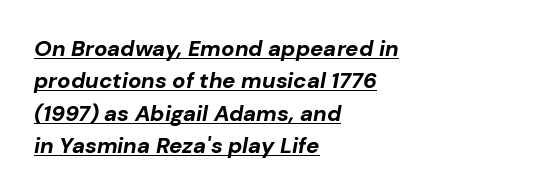
Where is the straight margin? On the left. This sample carries an underscore along the baseline area. Heavy, bold letterforms. The face used here has a pronounced slope to its letters. Quick note: interline space is typical. The letterforms sit shoulder to shoulder at normal distance.
